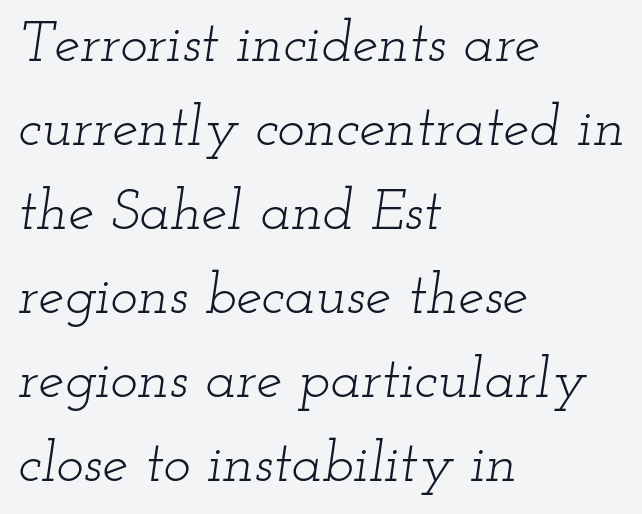
Vertical stems look standard width or narrower in stroke. Yep, those are serifs on the letters. Here the designer chose a conventional face with non-uniform glyph widths. These lines are set flush left with a ragged right edge. The foot of each line stays bare and open.
